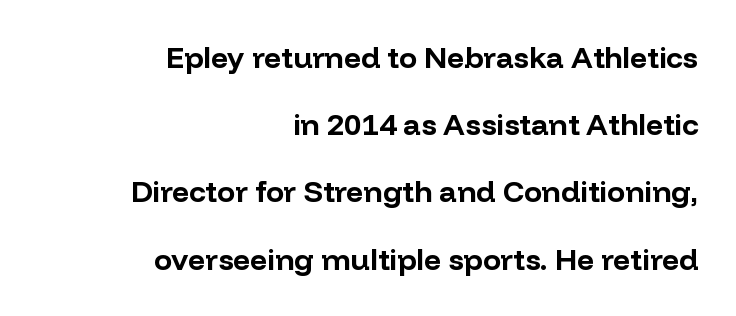
The text was rendered using a sans face with plain stroke endings. Unlike italic type, these characters show no tilt at all. The space directly below the letters is spotless. The lines in this sample share a right terminus and differ only in where they begin. Observe the ordinary spacing: letters are neighbours, not strangers.
